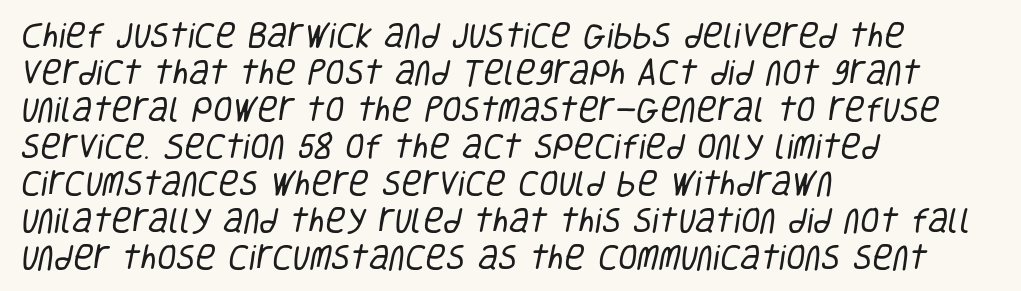
Q: Is the text bold? A: No.
Q: Is the typeface a serif or a sans-serif typeface? A: Sans-serif.
Q: Is the text underlined? A: No.
Q: How is the paragraph aligned? A: Left-aligned.
Q: Is the spacing between letters normal or unusually wide? A: Normal.
Q: Is the spacing between lines tight, normal or loose? A: Normal.
Q: Width (condensed, normal, or wide)? A: Condensed.
Q: Stroke contrast? A: Low.
Q: x-height? A: Large.
Q: Monospaced? A: No.
